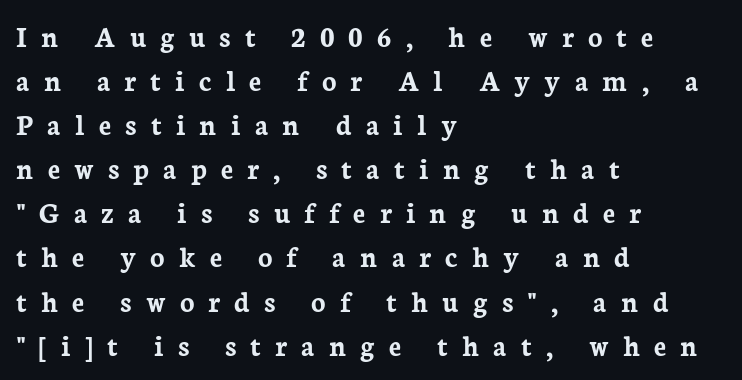
Visually the block forms a straight wall on the left and a jagged coastline on the right. Each word looks stretched out because of the extra space between its letters. Just letters on the line, the space beneath them empty. These lines are rendered in a variable-pitch font.
